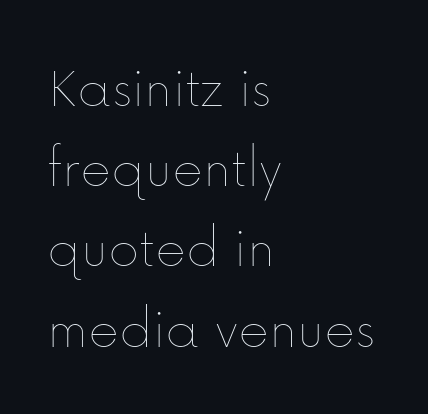
Summary of weight: not heavy and not bold. Glance below the letters and you will spot only blank space. One glance says typical: line gaps are just what's usual. Here the designer chose a conventional face with non-uniform glyph widths.
